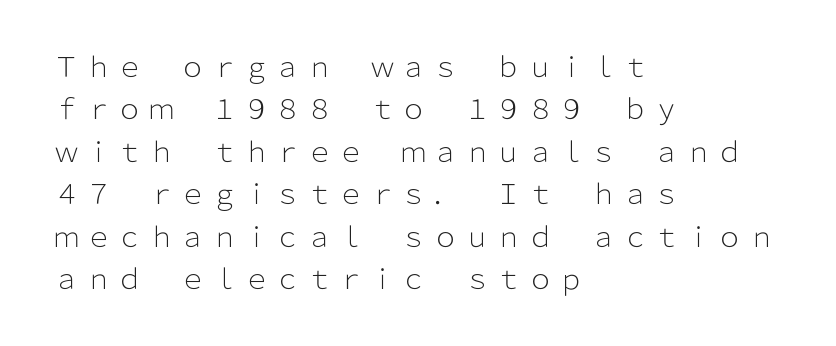
Q: Is the text bold? A: No.
Q: Is the text italic (slanted)? A: No, it is upright.
Q: Is the text underlined? A: No.
Q: How is the paragraph aligned? A: Left-aligned.
Q: Is the spacing between lines tight, normal or loose? A: Normal.
